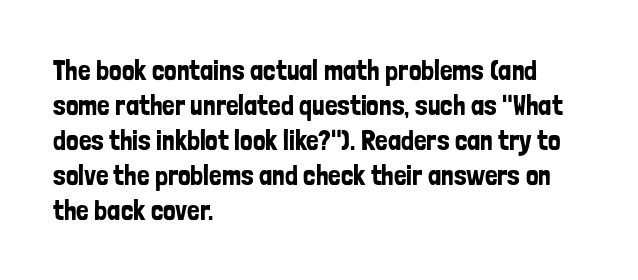
Q: Is the text italic (slanted)? A: No, it is upright.
Q: Is the typeface a serif or a sans-serif typeface? A: Sans-serif.
Q: Is the text underlined? A: No.
Q: How is the paragraph aligned? A: Left-aligned.
Q: Is the spacing between letters normal or unusually wide? A: Normal.
Q: Is the spacing between lines tight, normal or loose? A: Normal.
Q: Width (condensed, normal, or wide)? A: Condensed.
Q: Stroke contrast? A: Low.
Q: x-height? A: Medium.
Q: Monospaced? A: No.
